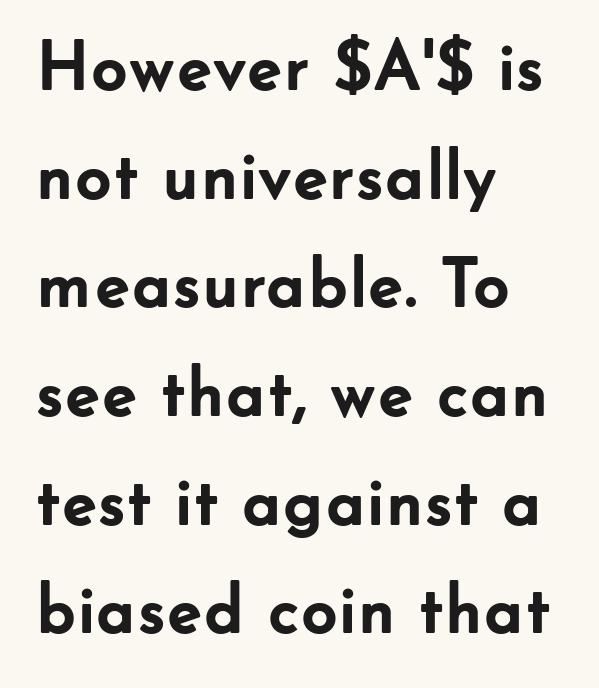
{"serif": "no", "italic": "no", "bold": "yes", "weight": "semibold", "width": "normal", "stroke_contrast": "low", "x_height": "small", "monospaced": "no", "underline": "no", "align": "left", "line_spacing": "normal", "line_spacing_ratio": 1.53, "letter_spacing": "normal", "letter_spacing_em": 0.0, "glyph_px": 71}
